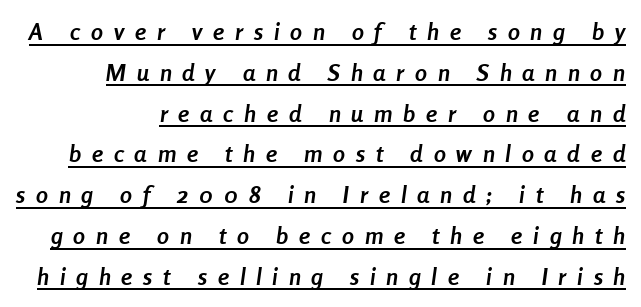
It's the slanting kind of type. One glance says typical: line gaps are just what's usual. Notice how a bar underscores the lettering throughout. A typesetter would call this heavily tracked-out type. The letters are bold, with thick, heavy strokes.
